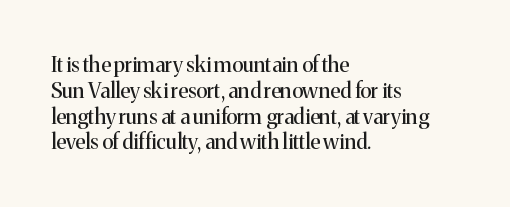
Q: Is the text bold? A: No.
Q: Is the text italic (slanted)? A: No, it is upright.
Q: Is the text underlined? A: No.
Q: How is the paragraph aligned? A: Left-aligned.
Q: Is the spacing between letters normal or unusually wide? A: Normal.
